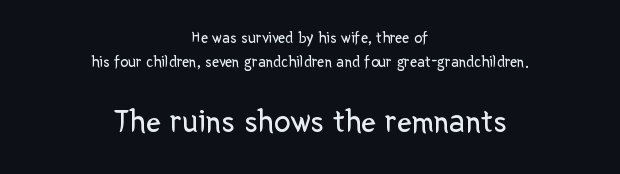
The image shows 33 px regular-weight sans-serif type, upright; set centered, normal line spacing (1.5x), normal letter spacing, not underlined; the second (bottom) block is 2.06x larger; low stroke contrast and a medium x-height.
